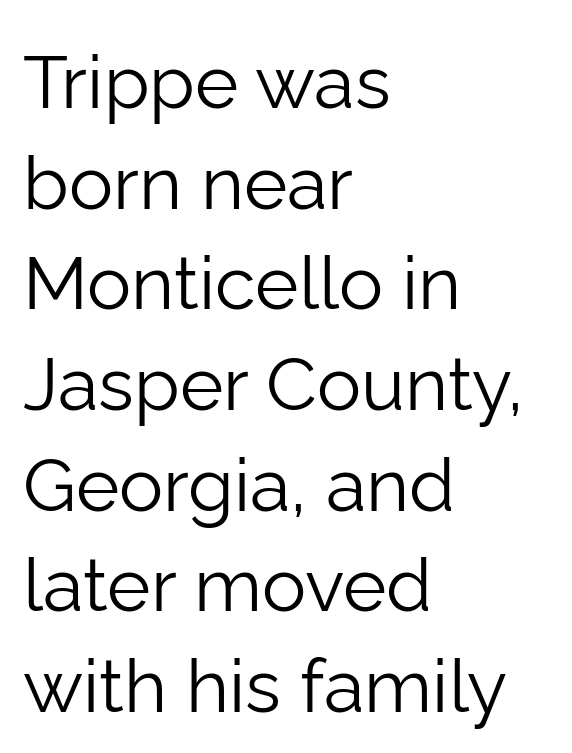
Q: Is the text bold? A: No.
Q: Is the text italic (slanted)? A: No, it is upright.
Q: Is the typeface a serif or a sans-serif typeface? A: Sans-serif.
Q: Is the text underlined? A: No.
Q: How is the paragraph aligned? A: Left-aligned.
Q: Is the spacing between letters normal or unusually wide? A: Normal.
Q: Is the spacing between lines tight, normal or loose? A: Normal.
Q: Width (condensed, normal, or wide)? A: Normal.
Q: Stroke contrast? A: Low.
Q: x-height? A: Medium.
Q: Monospaced? A: No.
